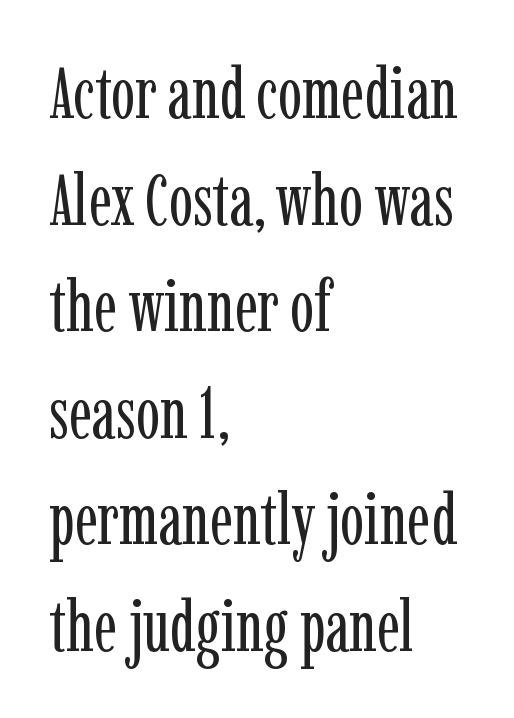
The image shows 72 px regular-weight, condensed serif type, upright; set left-aligned, normal line spacing (1.48x), normal letter spacing, not underlined; low stroke contrast and a medium x-height.
